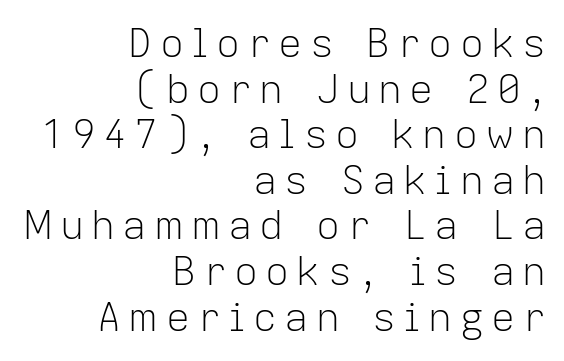
{"serif": "no", "italic": "no", "bold": "no", "weight": "light", "width": "normal", "stroke_contrast": "low", "x_height": "medium", "monospaced": "no", "underline": "no", "align": "right", "line_spacing": "tight", "line_spacing_ratio": 1.14, "glyph_px": 40}
